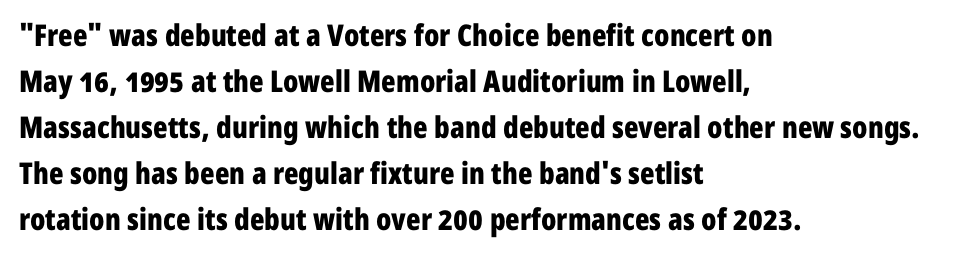
Notice how the passage keeps a crisp vertical edge on the left only. Looks like regular typesetting: each glyph gets only the width it needs. Each word holds together tightly as a unit, with standard inter-letter gaps. The passage shown is emphatically bold.
